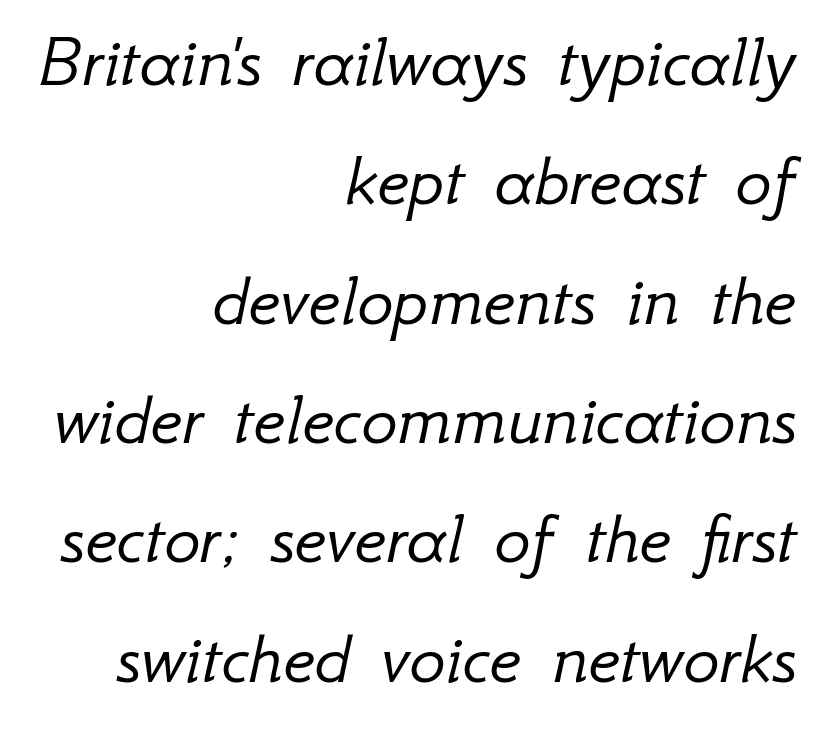
Q: Is the text bold? A: No.
Q: Is the text italic (slanted)? A: Yes, it leans right by about 12 degrees.
Q: Is the text underlined? A: No.
Q: How is the paragraph aligned? A: Right-aligned.
Q: Is the spacing between letters normal or unusually wide? A: Normal.
Q: Is the spacing between lines tight, normal or loose? A: Normal.
Q: Width (condensed, normal, or wide)? A: Normal.
Q: Stroke contrast? A: Low.
Q: x-height? A: Small.
Q: Monospaced? A: No.
